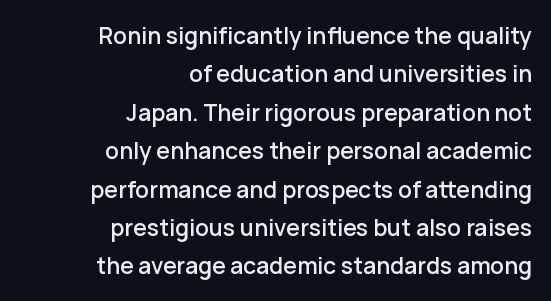
The glyphs are unaccompanied by any horizontal stroke below them. In CSS terms this would be text-align: right. If you drew a line through each stem, it would be perfectly vertical. Interline gaps are of average width in this sample. Short note: letters normally spaced.
